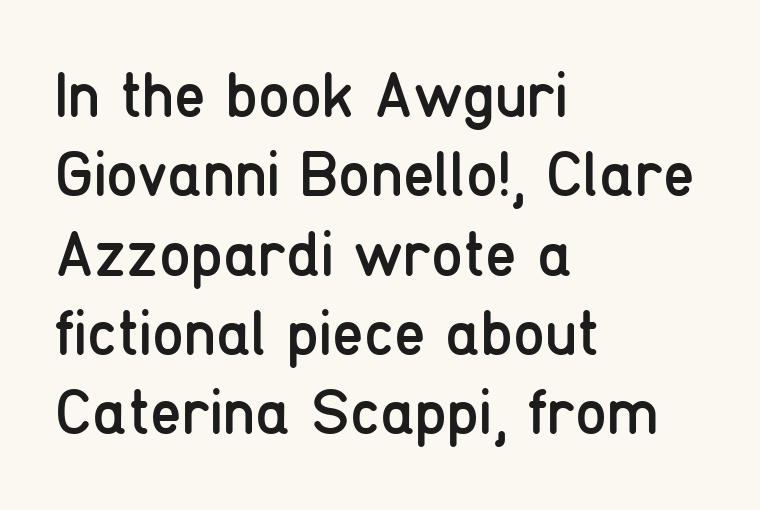
No word sits above an underline. Observe the absence of serifs on each vertical stroke in this sample. Notice how the passage keeps a crisp vertical edge on the left only. A typesetter would call this proportional, since set widths differ per character. The letterforms sit shoulder to shoulder at normal distance. Posture: upright roman.
